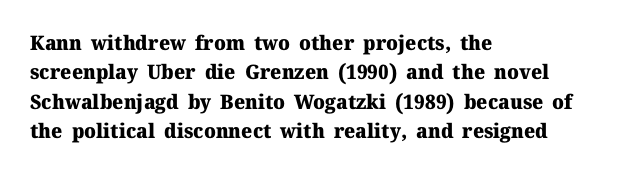
{"italic": "no", "bold": "yes", "underline": "no", "align": "left", "line_spacing": "normal", "line_spacing_ratio": 1.47, "letter_spacing": "normal", "letter_spacing_em": 0.0, "glyph_px": 20}
